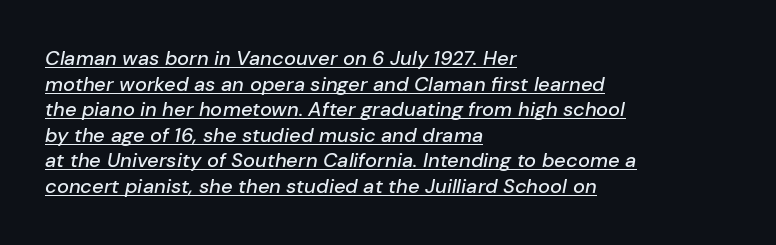
Q: Is the text italic (slanted)? A: Yes, it leans right by about 10 degrees.
Q: Is the text underlined? A: Yes.
Q: How is the paragraph aligned? A: Left-aligned.
Q: Is the spacing between letters normal or unusually wide? A: Normal.
Q: Is the spacing between lines tight, normal or loose? A: Normal.
